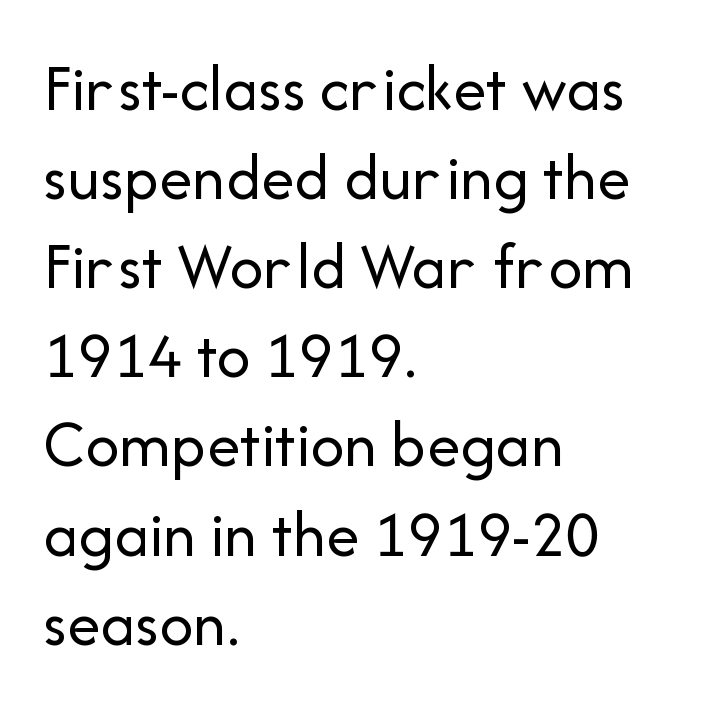
{"serif": "no", "italic": "no", "bold": "no", "weight": "regular", "width": "normal", "stroke_contrast": "low", "x_height": "medium", "monospaced": "no", "underline": "no", "align": "left", "line_spacing": "normal", "line_spacing_ratio": 1.33, "letter_spacing": "normal", "letter_spacing_em": 0.0, "glyph_px": 67}
